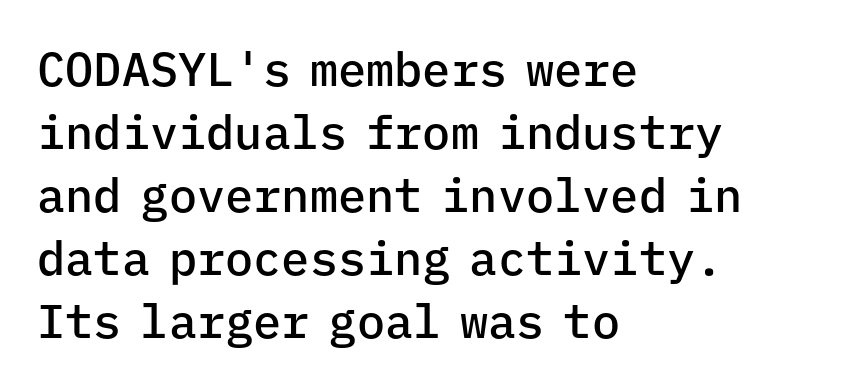
The image shows 47 px semibold sans-serif type, upright, monospaced; set left-aligned, normal line spacing (1.34x), normal letter spacing, not underlined; low stroke contrast and a medium x-height.
